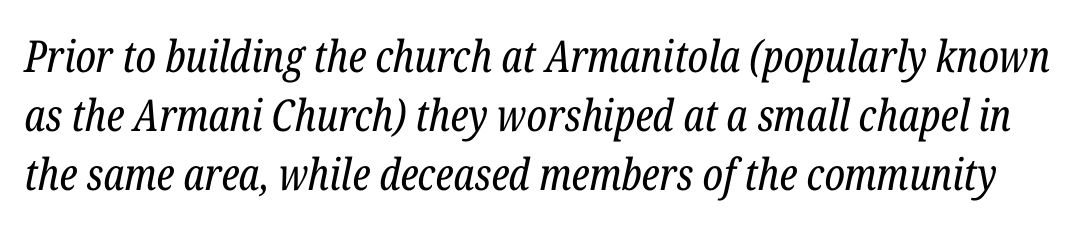
The image shows 44 px regular-weight, condensed serif type, italic (leaning right); set normal line spacing (1.34x), normal letter spacing, not underlined; low stroke contrast and a medium x-height.
